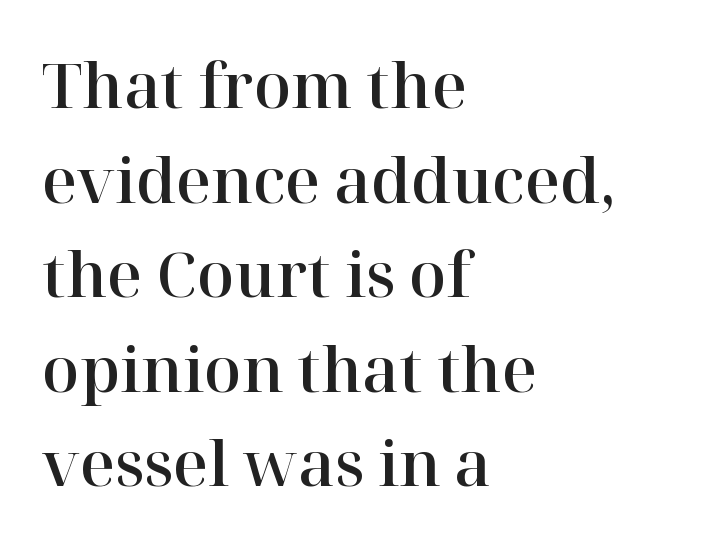
Looks like regular typesetting: each glyph gets only the width it needs. This is the regular roman posture of the typeface. Letter spacing: default. Look at the bottom of the vertical strokes: they flare into serifs here.
